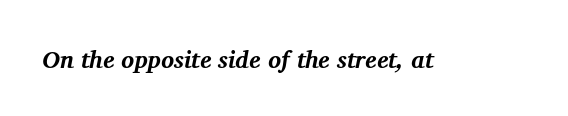
Q: Is the text bold? A: Yes.
Q: Is the text italic (slanted)? A: Yes, it leans right by about 11 degrees.
Q: Is the text underlined? A: No.
Q: Is the spacing between letters normal or unusually wide? A: Normal.
